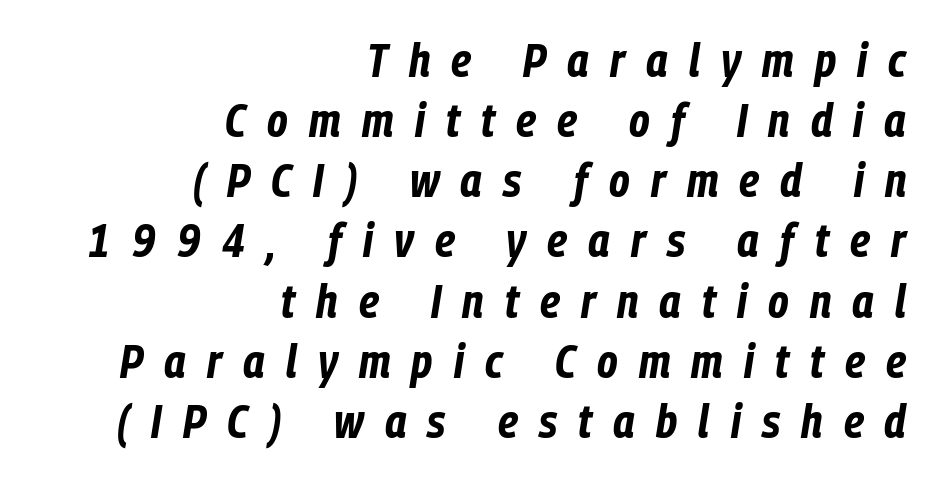
The image shows 47 px bold, condensed type, italic (leaning right); set right-aligned, normal line spacing (1.28x), unusually wide letter spacing (+0.45 em), not underlined; low stroke contrast and a medium x-height.
